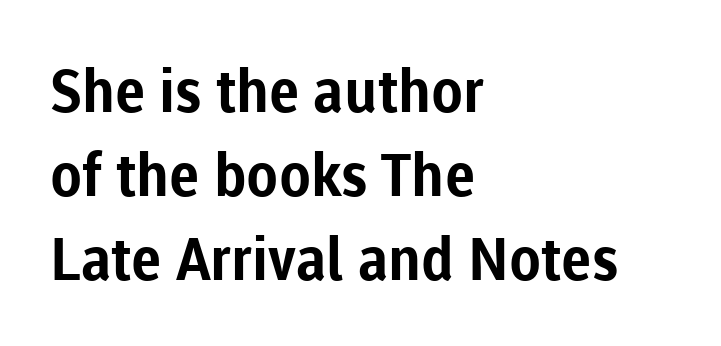
{"serif": "no", "italic": "no", "bold": "yes", "weight": "bold", "width": "normal", "stroke_contrast": "low", "x_height": "medium", "monospaced": "no", "underline": "no", "align": "left", "line_spacing": "normal", "line_spacing_ratio": 1.42, "letter_spacing": "normal", "letter_spacing_em": 0.0, "glyph_px": 59}
